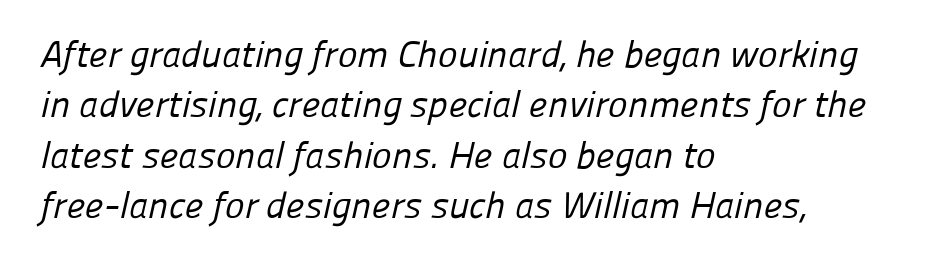
Q: Is the text bold? A: No.
Q: Is the typeface a serif or a sans-serif typeface? A: Sans-serif.
Q: Is the text underlined? A: No.
Q: How is the paragraph aligned? A: Left-aligned.
Q: Is the spacing between letters normal or unusually wide? A: Normal.
Q: Is the spacing between lines tight, normal or loose? A: Normal.
Q: Width (condensed, normal, or wide)? A: Normal.
Q: Stroke contrast? A: Low.
Q: x-height? A: Medium.
Q: Monospaced? A: No.
